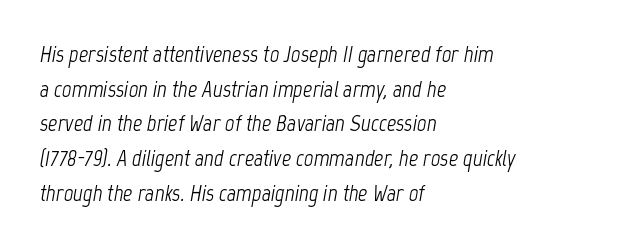
{"italic": "yes", "lean": "right", "slant_degrees": 12, "bold": "no", "underline": "no", "align": "left", "line_spacing": "normal", "line_spacing_ratio": 1.51, "letter_spacing": "normal", "letter_spacing_em": 0.0, "glyph_px": 23}
